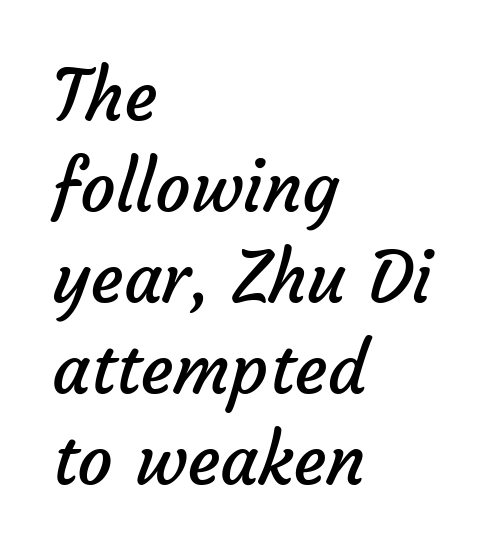
{"serif": "no", "bold": "no", "weight": "regular", "width": "normal", "stroke_contrast": "low", "x_height": "medium", "monospaced": "no", "underline": "no", "align": "left", "line_spacing": "normal", "line_spacing_ratio": 1.3, "letter_spacing": "normal", "letter_spacing_em": 0.0, "glyph_px": 70}
